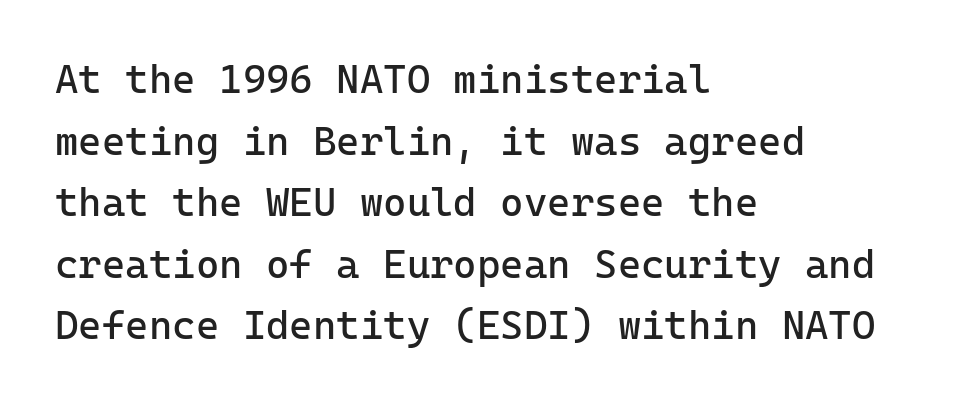
{"serif": "no", "italic": "no", "bold": "no", "weight": "regular", "width": "normal", "stroke_contrast": "low", "x_height": "medium", "underline": "no", "align": "left", "line_spacing": "normal", "line_spacing_ratio": 1.54, "letter_spacing": "normal", "letter_spacing_em": 0.0, "glyph_px": 40}
